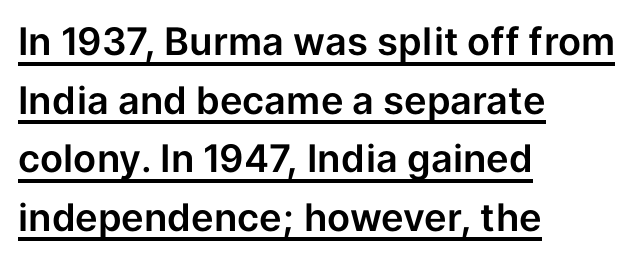
Q: Is the text italic (slanted)? A: No, it is upright.
Q: Is the typeface a serif or a sans-serif typeface? A: Sans-serif.
Q: Is the text underlined? A: Yes.
Q: How is the paragraph aligned? A: Left-aligned.
Q: Is the spacing between letters normal or unusually wide? A: Normal.
Q: Is the spacing between lines tight, normal or loose? A: Normal.
Q: Width (condensed, normal, or wide)? A: Normal.
Q: Stroke contrast? A: Low.
Q: x-height? A: Medium.
Q: Monospaced? A: No.
